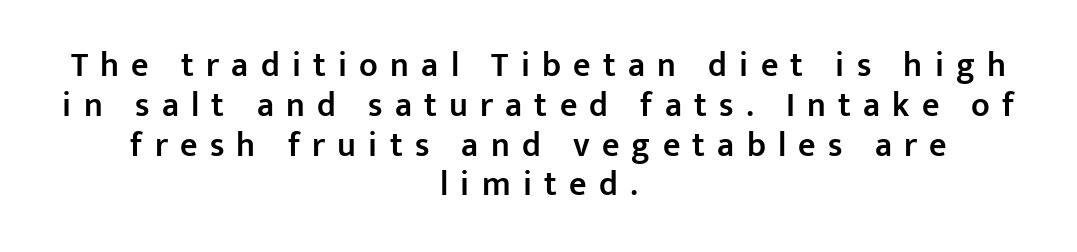
Q: Is the text bold? A: Semi-bold.
Q: Is the text italic (slanted)? A: No, it is upright.
Q: Is the typeface a serif or a sans-serif typeface? A: Sans-serif.
Q: Is the text underlined? A: No.
Q: How is the paragraph aligned? A: Centered.
Q: Is the spacing between letters normal or unusually wide? A: Unusually wide.
Q: Width (condensed, normal, or wide)? A: Normal.
Q: Stroke contrast? A: Low.
Q: x-height? A: Medium.
Q: Monospaced? A: No.
